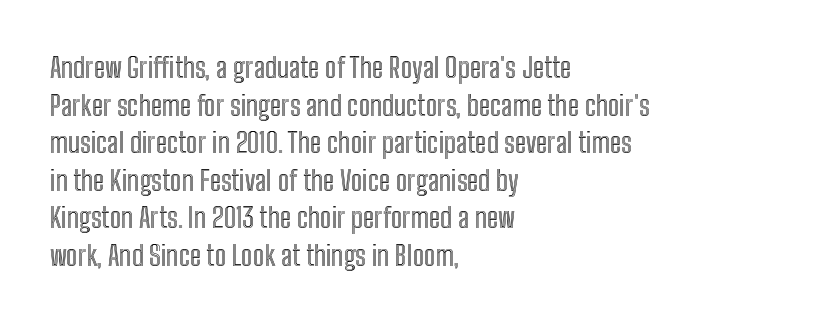
The image shows 28 px condensed type, upright; set left-aligned, normal line spacing (1.34x), normal letter spacing, not underlined; a medium x-height.
